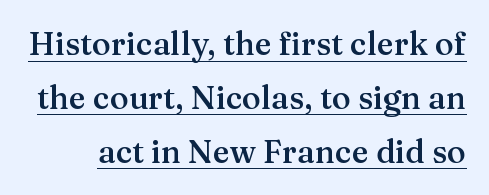
{"serif": "yes", "italic": "no", "bold": "semi", "weight": "semibold", "width": "normal", "stroke_contrast": "medium", "x_height": "medium", "monospaced": "no", "underline": "yes", "line_spacing": "normal", "line_spacing_ratio": 1.68, "letter_spacing": "normal", "letter_spacing_em": 0.0, "glyph_px": 32}
